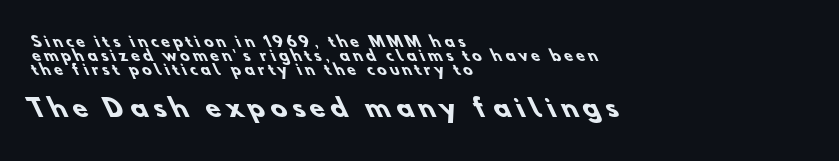
The image shows 24 px bold type; set left-aligned, tight line spacing (1.0x), unusually wide letter spacing (+0.25 em), not underlined; the second (bottom) block is 1.71x larger.
